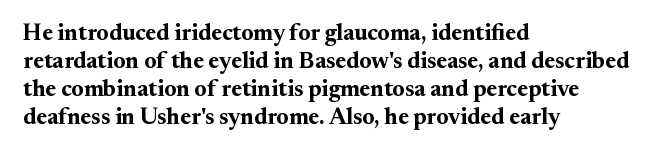
Look at the stroke-to-counter ratio: heavy, a bold. Ordinary non-slanted type is in use. The baseline area is clear. The setting favours the left margin, as ordinary paragraphs usually do. Look at the tracking — it's just the regular setting, nothing added.
